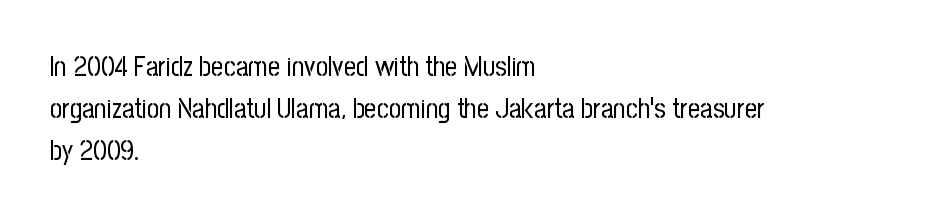
{"italic": "no", "bold": "no", "underline": "no", "align": "left", "line_spacing": "normal", "line_spacing_ratio": 1.55, "letter_spacing": "normal", "letter_spacing_em": 0.0, "glyph_px": 27}
